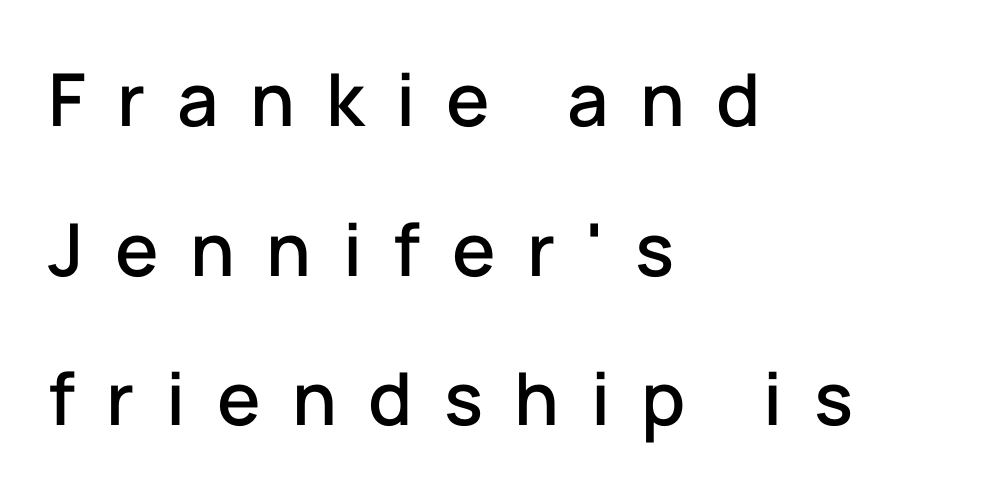
{"serif": "no", "italic": "no", "width": "normal", "stroke_contrast": "low", "x_height": "medium", "monospaced": "no", "underline": "no", "align": "left", "line_spacing": "loose", "line_spacing_ratio": 2.05, "letter_spacing": "wide", "letter_spacing_em": 0.43, "glyph_px": 73}
